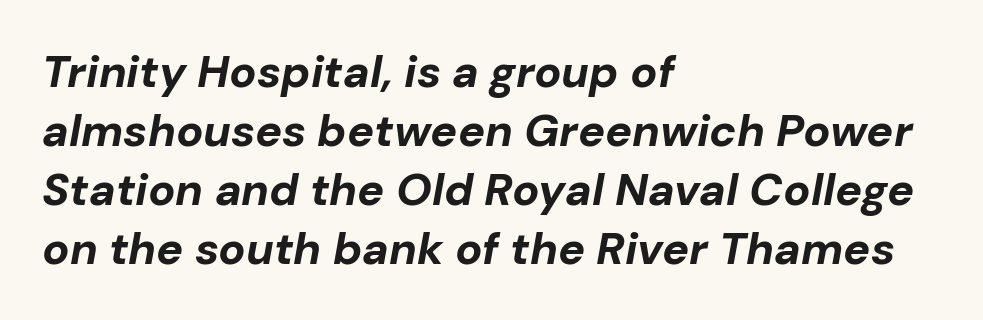
The image shows 45 px bold type, italic (leaning right); set left-aligned, normal line spacing (1.31x), normal letter spacing, not underlined; low stroke contrast and a medium x-height.
